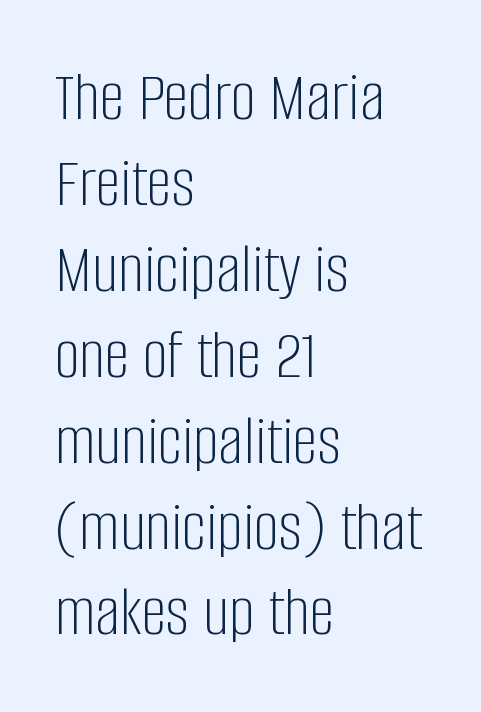
{"serif": "no", "italic": "no", "bold": "no", "weight": "light", "width": "condensed", "stroke_contrast": "low", "x_height": "large", "monospaced": "no", "underline": "no", "align": "left", "line_spacing_ratio": 1.21, "letter_spacing": "normal", "letter_spacing_em": 0.0, "glyph_px": 71}
